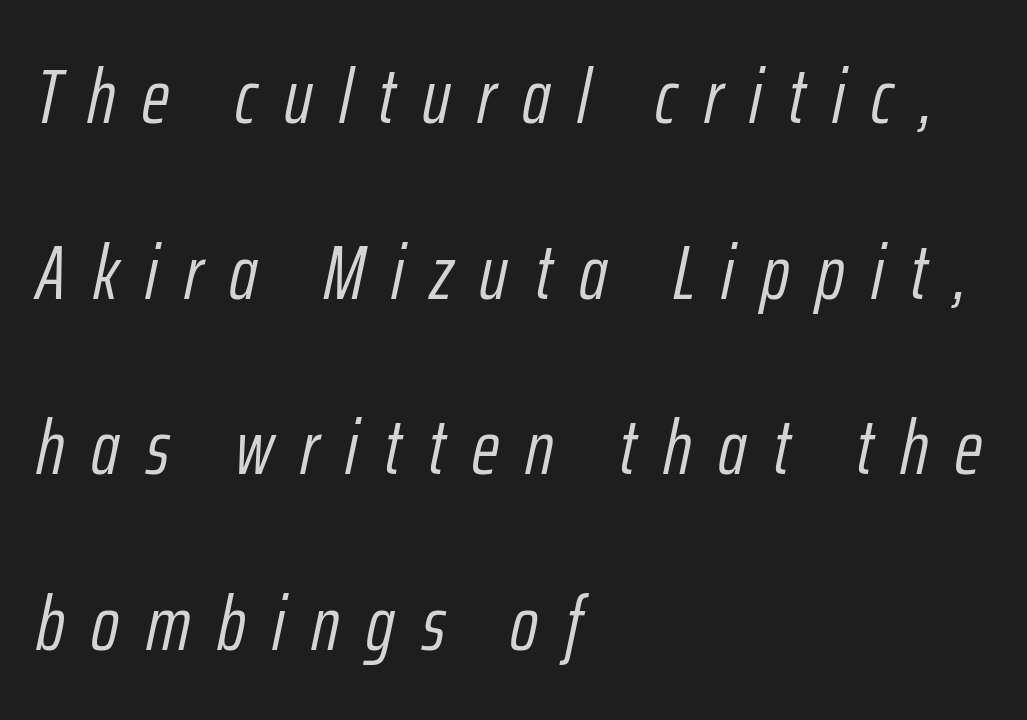
You could not count columns in this text — the font is proportionally spaced. Casual observation: everything's shoved over to the left. No word sits above an underline. The weight tops out at a normal text grade.
